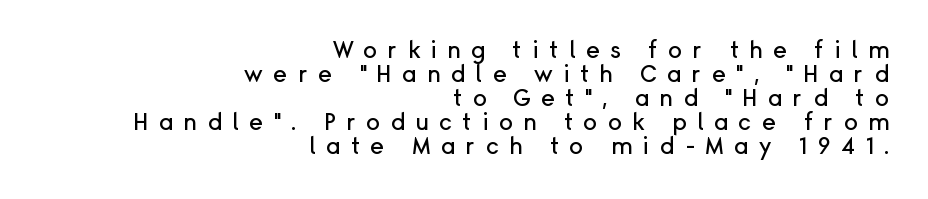
The image shows 23 px text type, upright; set right-aligned, tight line spacing (1.04x), unusually wide letter spacing (+0.45 em), not underlined.
